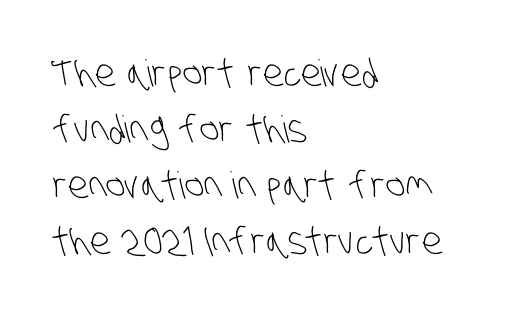
Q: Is the text bold? A: No.
Q: Is the typeface a serif or a sans-serif typeface? A: Sans-serif.
Q: Is the text underlined? A: No.
Q: How is the paragraph aligned? A: Left-aligned.
Q: Is the spacing between letters normal or unusually wide? A: Normal.
Q: Is the spacing between lines tight, normal or loose? A: Normal.
Q: Width (condensed, normal, or wide)? A: Condensed.
Q: Stroke contrast? A: Low.
Q: x-height? A: Large.
Q: Monospaced? A: No.
